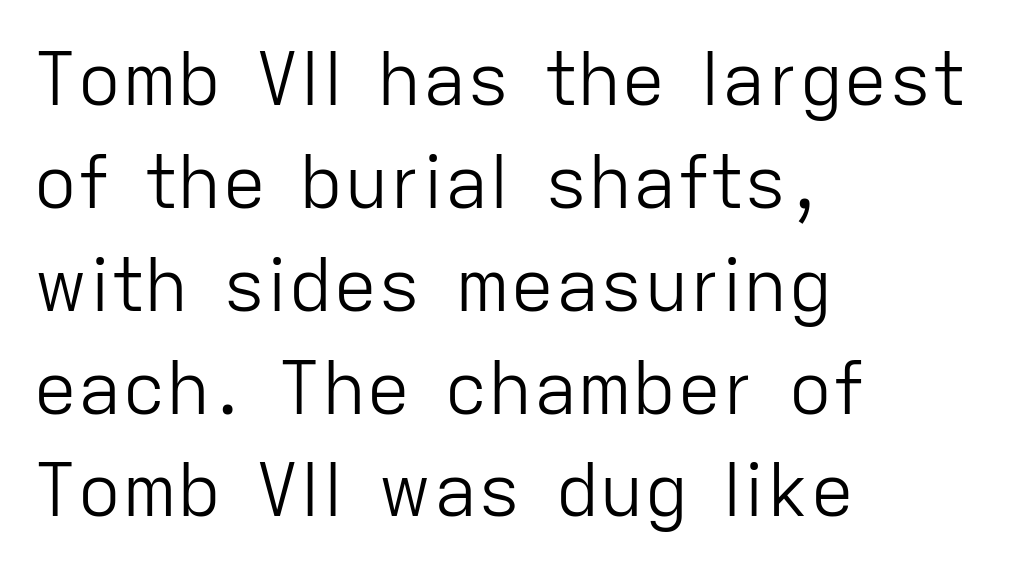
Character widths vary here, with narrow letters taking less room than wide ones. Nope, not italic — everything's standing straight. Examine the stroke ends and you'll find no serifs. The passage shown is not underscored anywhere. These lines are set flush left with a ragged right edge.
